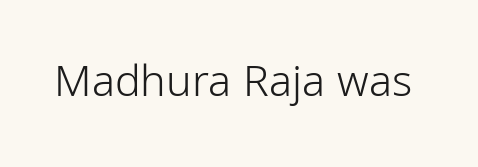
Descender tails drop into unmarked territory. A typesetter would call this proportional, since set widths differ per character. The lettering holds an erect, upright posture throughout. The typeface chosen for these lines omits serifs. Ink coverage per letter is moderate at most.
